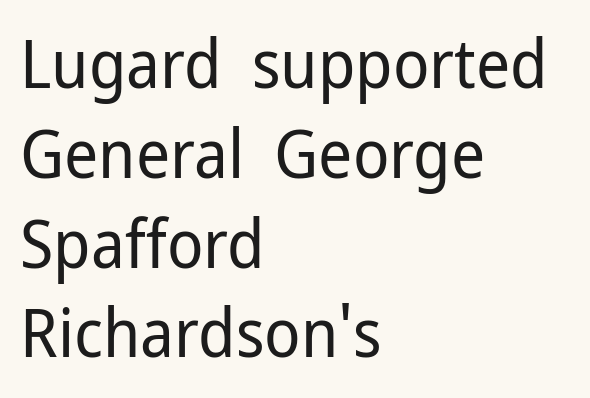
Upright lettering throughout. Is this a sans? Yes — the strokes have no serifs. A classic flush-left, rag-right setting is used for this passage. The gap between lines stays unmarked. The block of text has a typical density, with ordinary space between rows. Do the characters align in a grid? No, the font is proportional.
